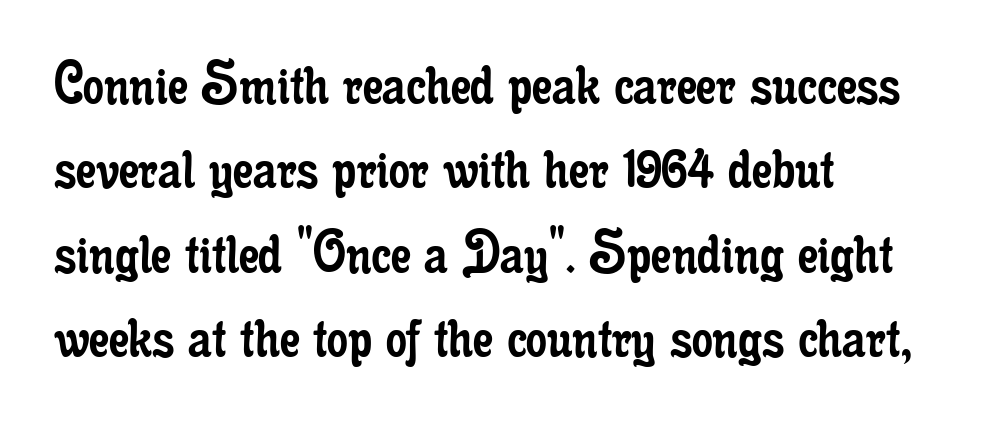
Type without underlining. Stroke thickness stays within the range of a standard reading face or lighter. Every character sits straight up, as roman type does. Line spacing here is normal. The rendering uses natural spacing where letterforms have individual widths. The gaps between neighbouring characters are ordinary and unremarkable.
